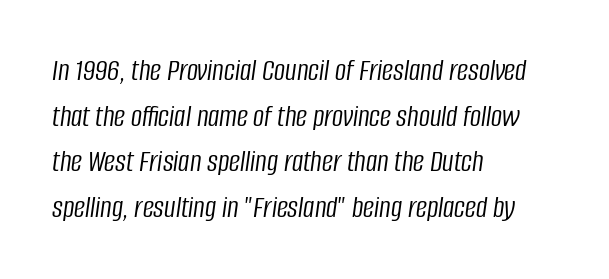
Which margin do the lines hug? The left one — the right edge is uneven. The leading is moderate, giving the passage an even texture. The foot of each line stays bare and open. A typesetter would call this zero additional tracking.
